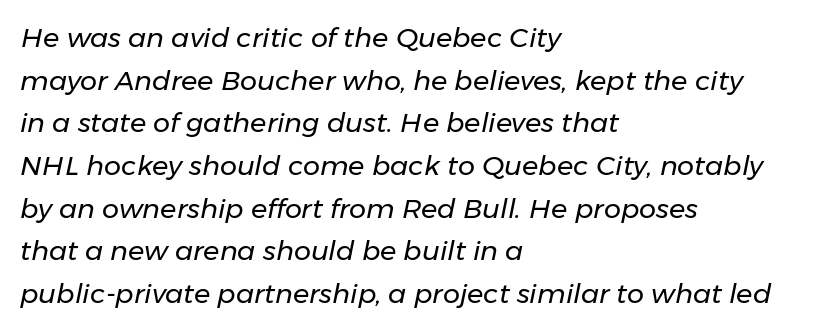
The image shows 27 px text type, italic (leaning right); set left-aligned, normal line spacing (1.58x), normal letter spacing, not underlined.
